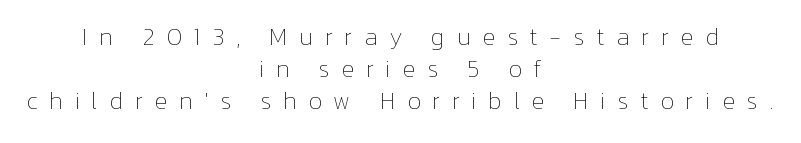
Q: Is the text bold? A: No.
Q: Is the text italic (slanted)? A: No, it is upright.
Q: Is the text underlined? A: No.
Q: How is the paragraph aligned? A: Centered.
Q: Is the spacing between letters normal or unusually wide? A: Unusually wide.
Q: Is the spacing between lines tight, normal or loose? A: Normal.
